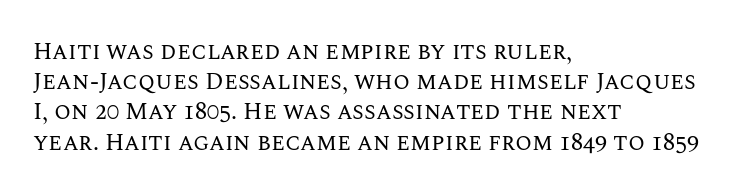
{"italic": "no", "bold": "no", "underline": "no", "align": "left", "line_spacing": "normal", "line_spacing_ratio": 1.26, "letter_spacing": "normal", "letter_spacing_em": 0.0, "glyph_px": 24}
